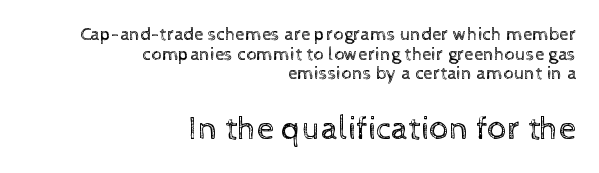
One glance says dense: line gaps are narrower than usual. Descender tails drop into unmarked territory. Note: smaller setting up top, larger setting below. The setting favours the right margin, as signatures and pull-quotes sometimes do.
